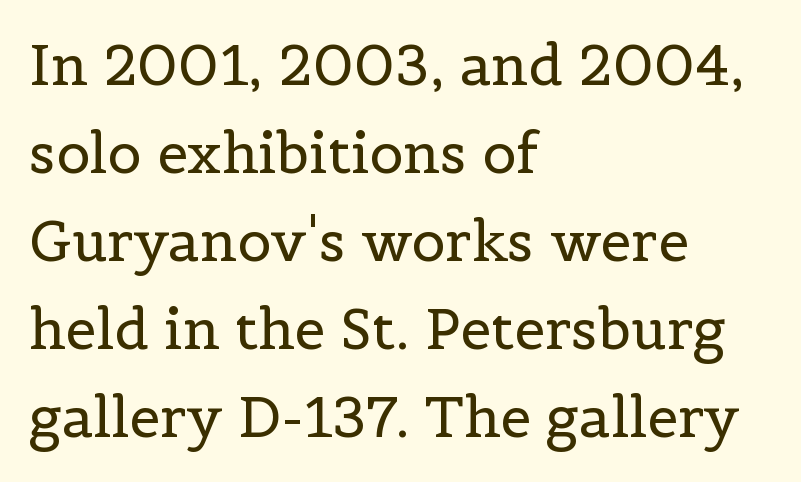
Old-style or modern, the face here clearly has serifs. Leading matches the norm, producing a regular column. Heaviness? Minimal to ordinary, like unemphasized prose. Beneath every word, the page is bare.
